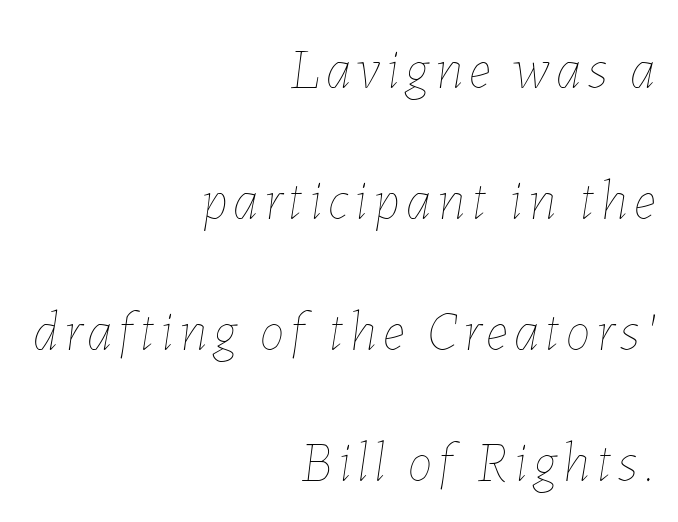
{"italic": "yes", "lean": "right", "slant_degrees": 7, "bold": "no", "weight": "thin", "width": "normal", "stroke_contrast": "low", "x_height": "medium", "monospaced": "no", "underline": "no", "align": "right", "line_spacing": "loose", "line_spacing_ratio": 2.34, "glyph_px": 56}
